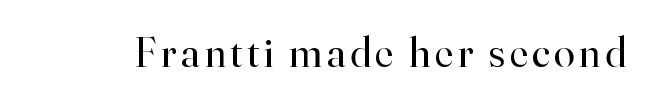
Q: Is the text bold? A: No.
Q: Is the text italic (slanted)? A: No, it is upright.
Q: Is the typeface a serif or a sans-serif typeface? A: Serif.
Q: Is the text underlined? A: No.
Q: Width (condensed, normal, or wide)? A: Normal.
Q: Stroke contrast? A: High.
Q: x-height? A: Small.
Q: Monospaced? A: No.
